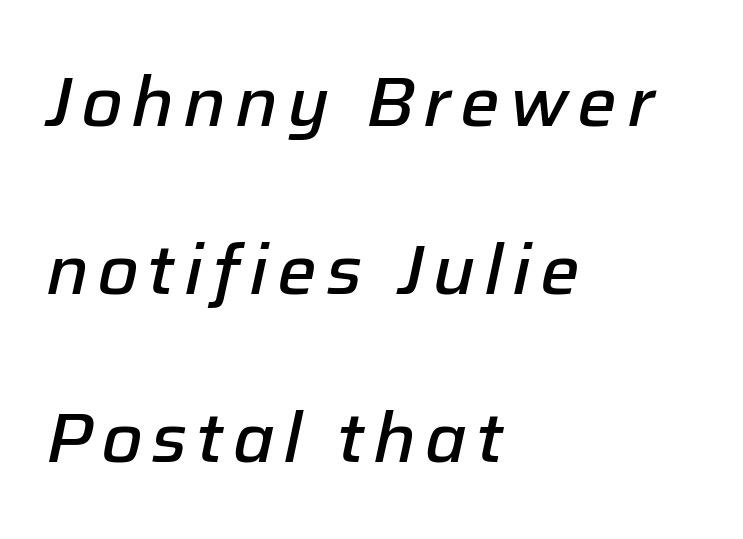
The image shows 70 px semibold type, italic (leaning right); set left-aligned, loose line spacing (2.4x), not underlined; low stroke contrast and a medium x-height.
